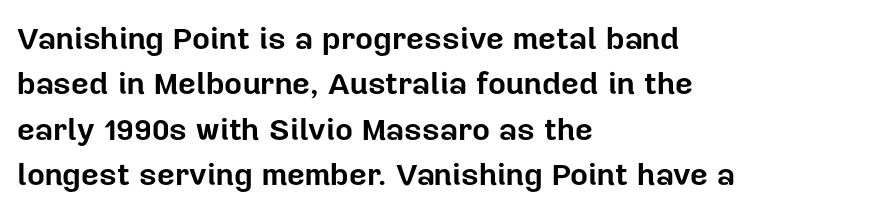
{"serif": "no", "italic": "no", "bold": "yes", "weight": "bold", "width": "normal", "stroke_contrast": "low", "x_height": "medium", "monospaced": "no", "underline": "no", "align": "left", "line_spacing": "normal", "line_spacing_ratio": 1.46, "letter_spacing": "normal", "letter_spacing_em": 0.0, "glyph_px": 31}
